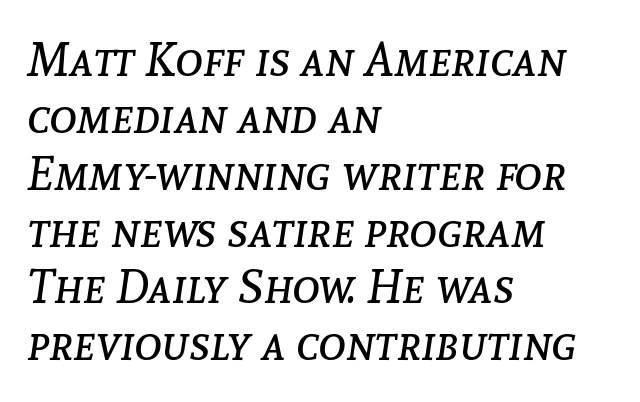
The image shows 47 px regular-weight type, italic (leaning right); set left-aligned, line spacing 1.21x, normal letter spacing, not underlined; low stroke contrast and a medium x-height.
